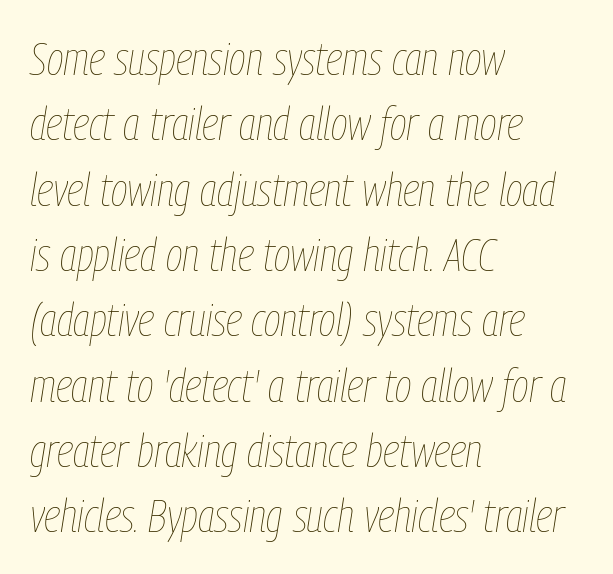
The passage shown is not underscored anywhere. Stroke thickness stays within the range of a standard reading face or lighter. Vertical spacing — default. Notice how the stems are inclined rather than vertical — that's the hallmark of italics. If you drew a ruler down the left edge, every line would touch it.
